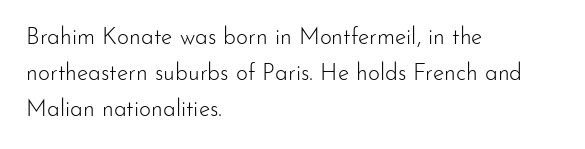
The image shows 23 px text type, upright; set left-aligned, normal line spacing (1.57x), normal letter spacing, not underlined.
